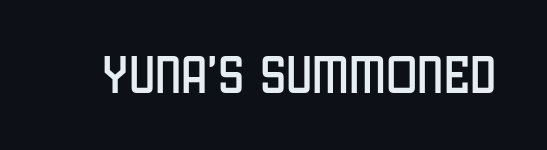
Q: Is the text italic (slanted)? A: No, it is upright.
Q: Is the typeface a serif or a sans-serif typeface? A: Sans-serif.
Q: Is the text underlined? A: No.
Q: Is the spacing between letters normal or unusually wide? A: Normal.
Q: Width (condensed, normal, or wide)? A: Condensed.
Q: Stroke contrast? A: Low.
Q: x-height? A: Large.
Q: Monospaced? A: No.
